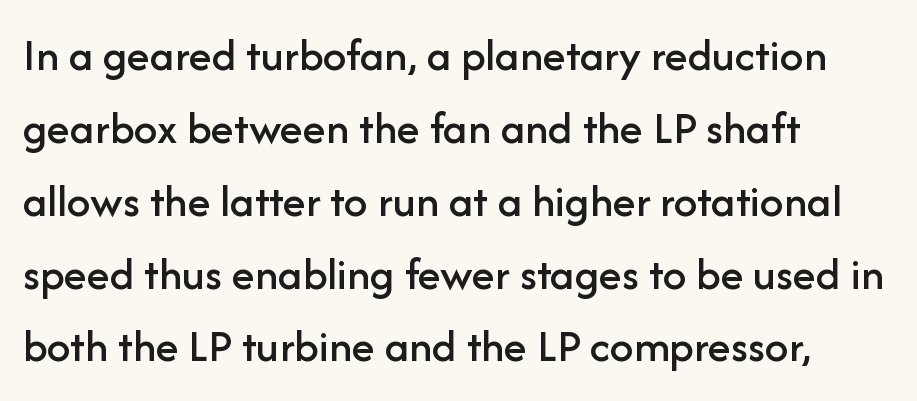
Q: Is the text italic (slanted)? A: No, it is upright.
Q: Is the typeface a serif or a sans-serif typeface? A: Sans-serif.
Q: Is the text underlined? A: No.
Q: How is the paragraph aligned? A: Left-aligned.
Q: Is the spacing between letters normal or unusually wide? A: Normal.
Q: Is the spacing between lines tight, normal or loose? A: Normal.
Q: Width (condensed, normal, or wide)? A: Normal.
Q: Stroke contrast? A: Low.
Q: x-height? A: Medium.
Q: Monospaced? A: No.
